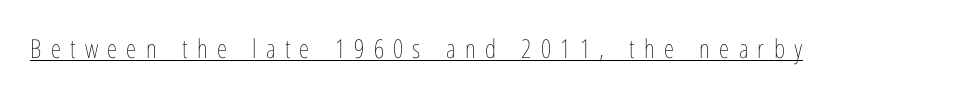
Q: Is the text bold? A: No.
Q: Is the text italic (slanted)? A: No, it is upright.
Q: Is the text underlined? A: Yes.
Q: Is the spacing between letters normal or unusually wide? A: Unusually wide.
